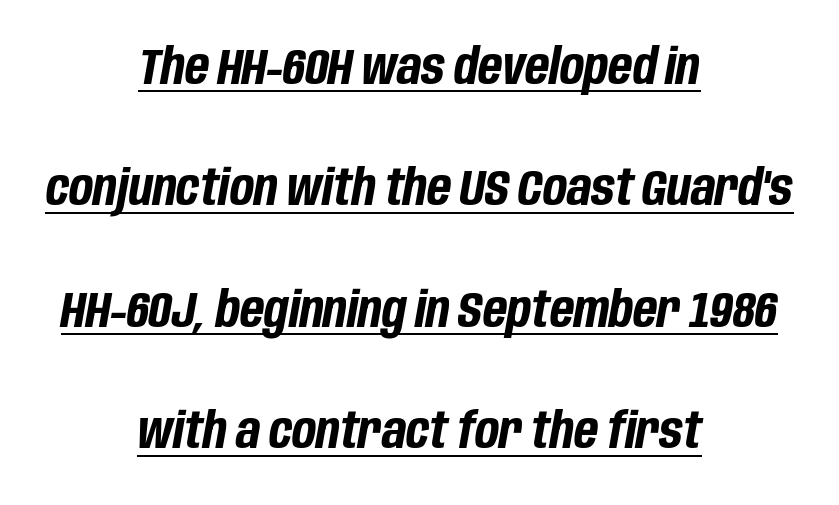
Q: Is the text bold? A: Yes.
Q: Is the text italic (slanted)? A: Yes, it leans right by about 10 degrees.
Q: Is the text underlined? A: Yes.
Q: How is the paragraph aligned? A: Centered.
Q: Is the spacing between letters normal or unusually wide? A: Normal.
Q: Is the spacing between lines tight, normal or loose? A: Loose.
Q: Width (condensed, normal, or wide)? A: Condensed.
Q: Stroke contrast? A: Low.
Q: x-height? A: Large.
Q: Monospaced? A: No.
